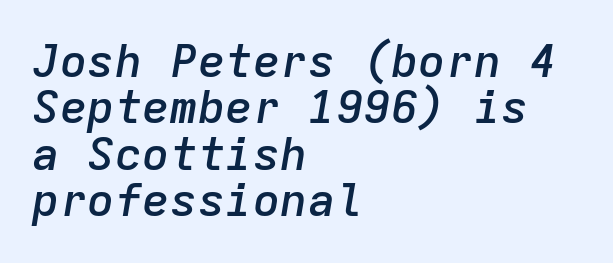
The image shows 46 px semibold type, italic (leaning right), monospaced; set left-aligned, tight line spacing (1.01x), normal letter spacing, not underlined; low stroke contrast and a medium x-height.
